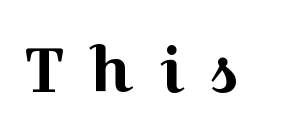
These lines are composed in type with serifs. Unlike italic type, these characters show no tilt at all. Someone cranked the tracking dial way up on this one. The specimen omits any rule beneath the text block's lines. Character widths vary here, with narrow letters taking less room than wide ones.
